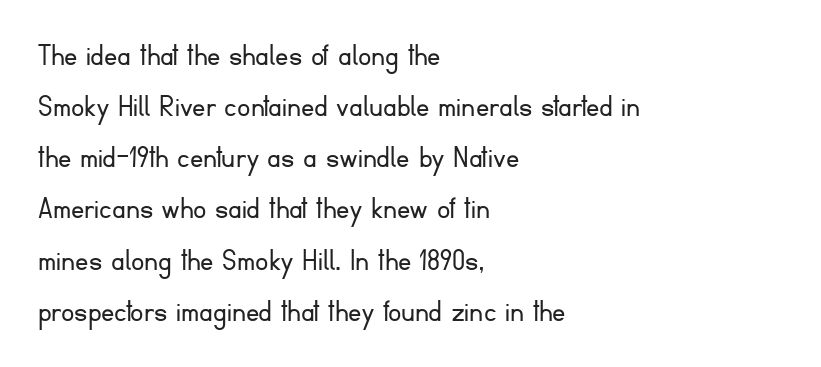
Q: Is the text bold? A: No.
Q: Is the text italic (slanted)? A: No, it is upright.
Q: Is the typeface a serif or a sans-serif typeface? A: Sans-serif.
Q: Is the text underlined? A: No.
Q: How is the paragraph aligned? A: Left-aligned.
Q: Is the spacing between letters normal or unusually wide? A: Normal.
Q: Is the spacing between lines tight, normal or loose? A: Normal.
Q: Width (condensed, normal, or wide)? A: Normal.
Q: Stroke contrast? A: Low.
Q: x-height? A: Small.
Q: Monospaced? A: No.
